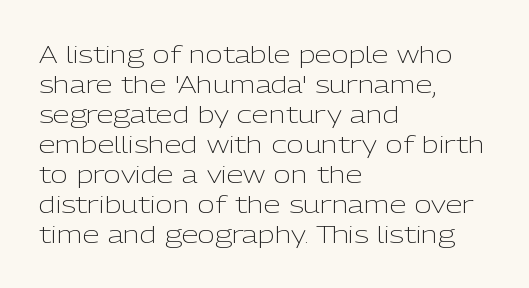
The image shows 24 px text type, upright; set left-aligned, normal line spacing (1.25x), normal letter spacing, not underlined.
